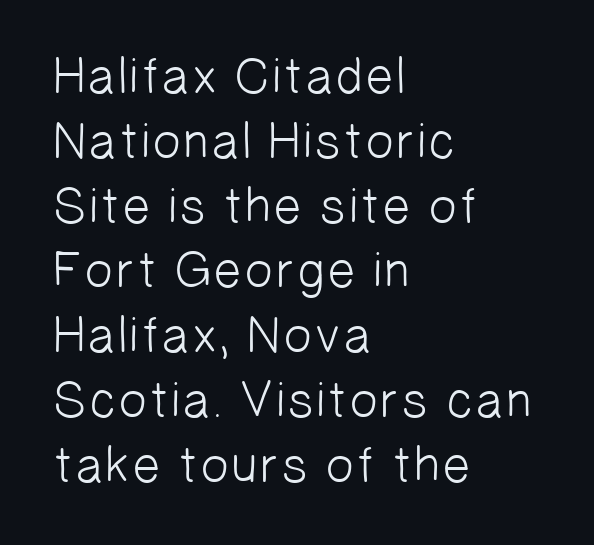
The image shows 51 px light sans-serif type; set left-aligned, normal line spacing (1.27x), normal letter spacing, not underlined; low stroke contrast and a medium x-height.
